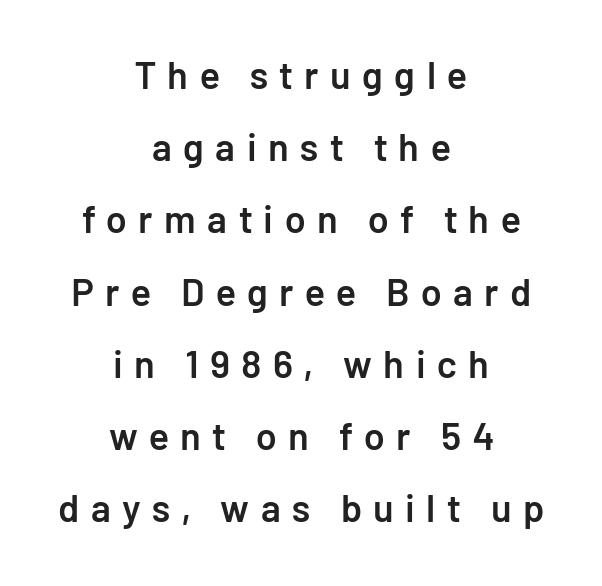
{"serif": "no", "italic": "no", "bold": "semi", "weight": "semibold", "width": "normal", "stroke_contrast": "low", "x_height": "medium", "monospaced": "no", "underline": "no", "align": "center", "line_spacing": "loose", "line_spacing_ratio": 1.9, "letter_spacing": "wide", "letter_spacing_em": 0.3, "glyph_px": 38}
